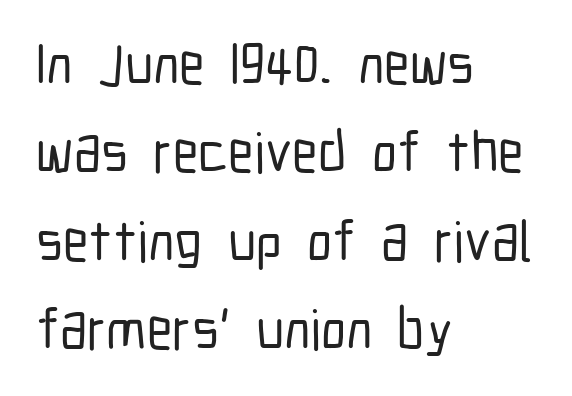
The image shows 57 px condensed sans-serif type, upright; set left-aligned, normal line spacing (1.55x), normal letter spacing, not underlined; low stroke contrast and a medium x-height.
